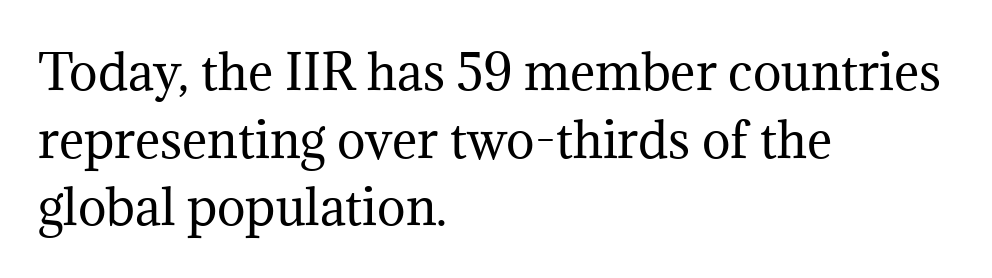
Quick note: underline off. The face used here is rendered with its standard letterfit. This rendering uses left alignment, leaving the right contour irregular. This block has exactly the height ordinary leading produces.
